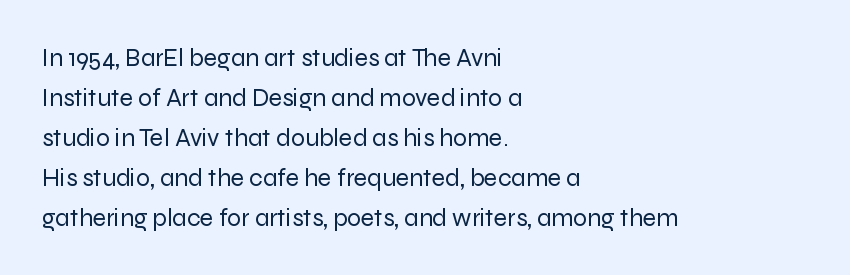
{"italic": "no", "bold": "no", "underline": "no", "align": "left", "line_spacing": "normal", "line_spacing_ratio": 1.6, "letter_spacing": "normal", "letter_spacing_em": 0.0, "glyph_px": 25}
